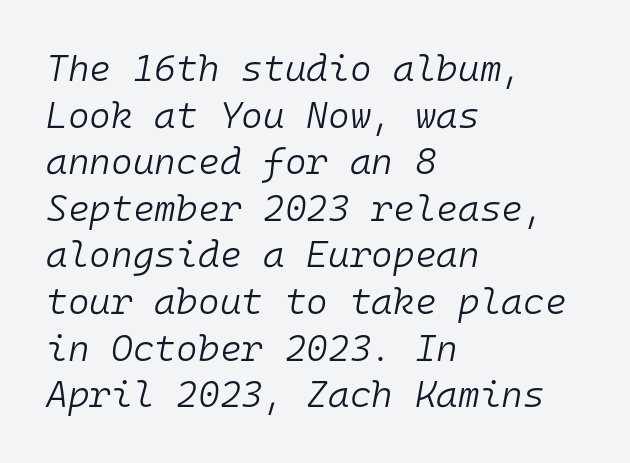
{"italic": "yes", "lean": "right", "slant_degrees": 10, "bold": "no", "weight": "light", "width": "normal", "stroke_contrast": "low", "x_height": "medium", "monospaced": "yes", "underline": "no", "align": "left", "line_spacing": "normal", "line_spacing_ratio": 1.26, "letter_spacing": "normal", "letter_spacing_em": 0.0, "glyph_px": 37}
